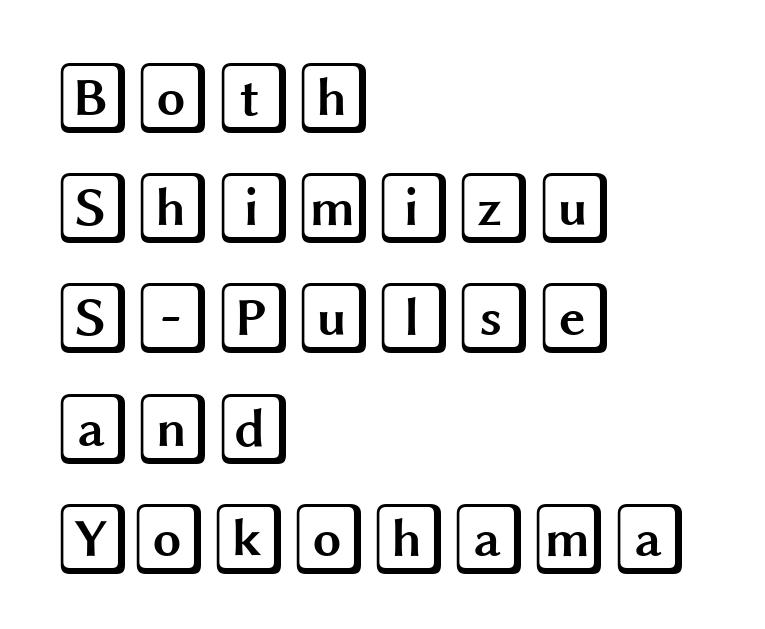
{"italic": "no", "width": "wide", "x_height": "large", "underline": "no", "align": "left", "line_spacing": "normal", "line_spacing_ratio": 1.51, "letter_spacing": "normal", "letter_spacing_em": 0.0, "glyph_px": 73}
